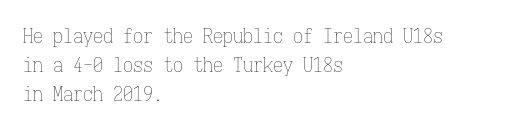
A normal amount of white space separates one row of letters from the next. The foot of each line stays bare and open. The ragged edge is on the right, which tells us the setting is flush left. This sample uses an upright cut, with every glyph sitting square on the baseline. No chunkiness to these letters — they're not bold. Does extra space separate the letters? No, they use regular spacing.
